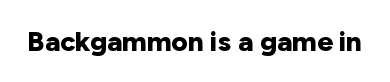
Q: Is the text bold? A: Yes.
Q: Is the text italic (slanted)? A: No, it is upright.
Q: Is the typeface a serif or a sans-serif typeface? A: Sans-serif.
Q: Is the text underlined? A: No.
Q: Is the spacing between letters normal or unusually wide? A: Normal.
Q: Width (condensed, normal, or wide)? A: Normal.
Q: Stroke contrast? A: Low.
Q: x-height? A: Medium.
Q: Monospaced? A: No.
